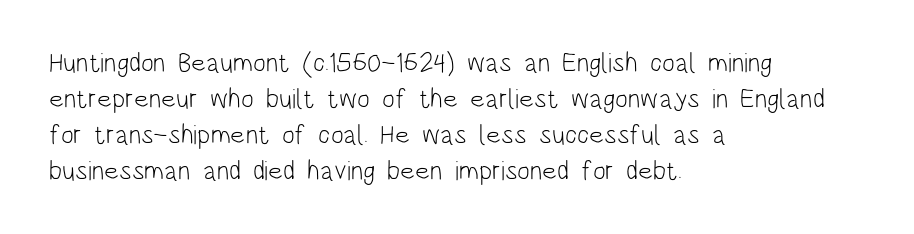
Q: Is the text bold? A: No.
Q: Is the text italic (slanted)? A: No, it is upright.
Q: Is the text underlined? A: No.
Q: How is the paragraph aligned? A: Left-aligned.
Q: Is the spacing between letters normal or unusually wide? A: Normal.
Q: Is the spacing between lines tight, normal or loose? A: Normal.
